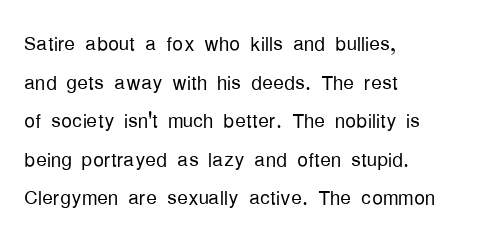
{"italic": "no", "bold": "no", "underline": "no", "align": "left", "line_spacing": "normal", "line_spacing_ratio": 1.43, "letter_spacing": "normal", "letter_spacing_em": 0.0, "glyph_px": 27}
